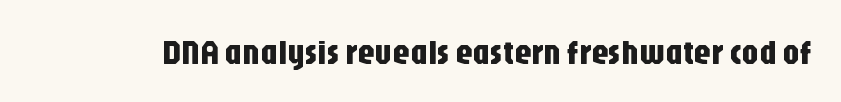
The image shows 35 px condensed sans-serif type, upright; set normal letter spacing, not underlined; low stroke contrast and a large x-height.
